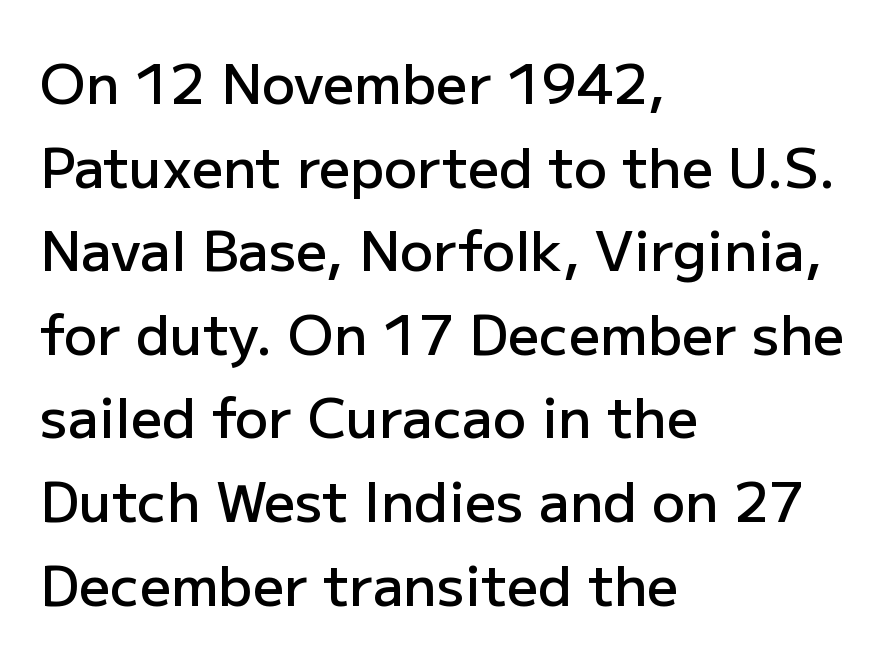
Q: Is the text bold? A: Semi-bold.
Q: Is the text italic (slanted)? A: No, it is upright.
Q: Is the typeface a serif or a sans-serif typeface? A: Sans-serif.
Q: Is the text underlined? A: No.
Q: How is the paragraph aligned? A: Left-aligned.
Q: Is the spacing between letters normal or unusually wide? A: Normal.
Q: Is the spacing between lines tight, normal or loose? A: Normal.
Q: Width (condensed, normal, or wide)? A: Normal.
Q: Stroke contrast? A: Low.
Q: x-height? A: Medium.
Q: Monospaced? A: No.
